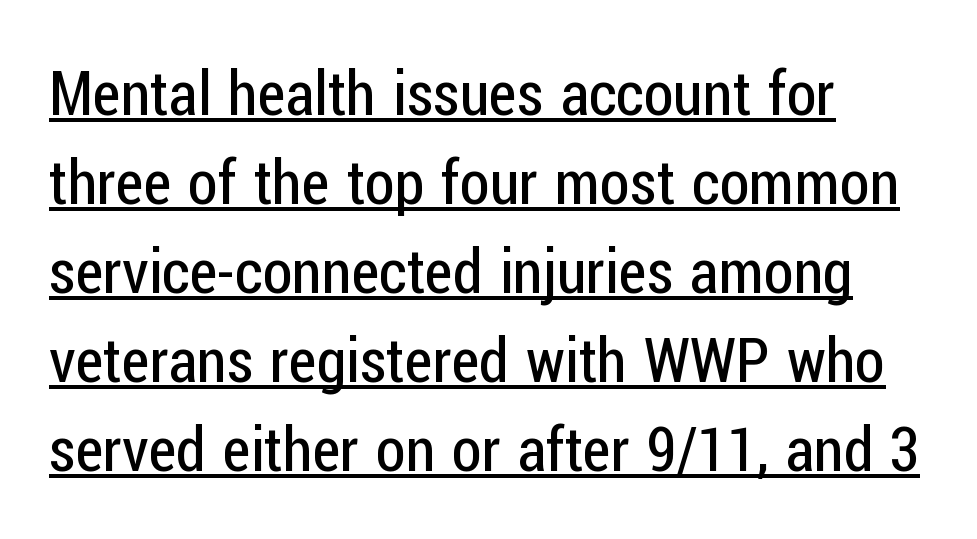
Q: Is the text bold? A: No.
Q: Is the text italic (slanted)? A: No, it is upright.
Q: Is the typeface a serif or a sans-serif typeface? A: Sans-serif.
Q: Is the text underlined? A: Yes.
Q: How is the paragraph aligned? A: Left-aligned.
Q: Is the spacing between letters normal or unusually wide? A: Normal.
Q: Is the spacing between lines tight, normal or loose? A: Normal.
Q: Width (condensed, normal, or wide)? A: Condensed.
Q: Stroke contrast? A: Low.
Q: x-height? A: Medium.
Q: Monospaced? A: No.
